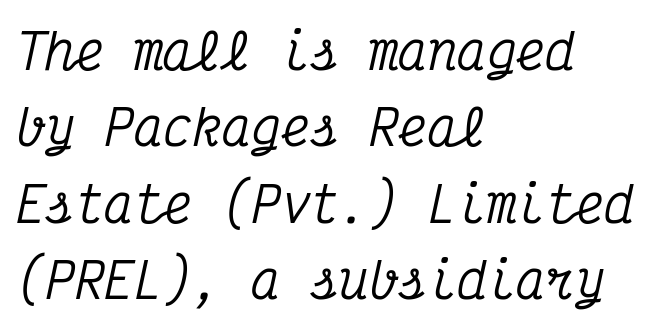
{"serif": "yes", "italic": "yes", "lean": "right", "slant_degrees": 12, "width": "condensed", "stroke_contrast": "medium", "x_height": "medium", "monospaced": "yes", "underline": "no", "align": "left", "line_spacing": "normal", "line_spacing_ratio": 1.56, "letter_spacing": "normal", "letter_spacing_em": 0.0, "glyph_px": 49}
